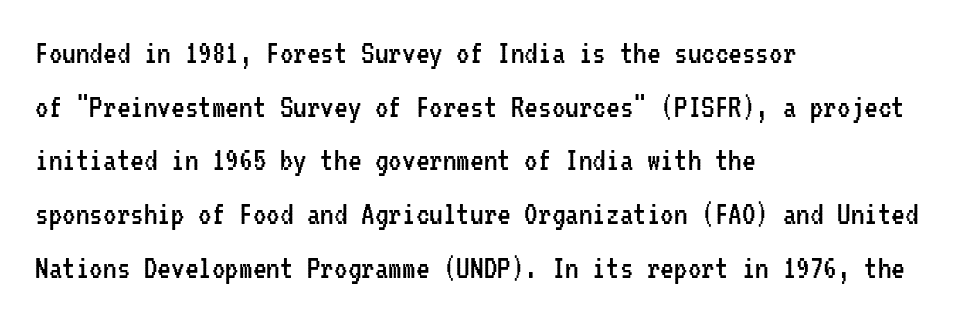
{"serif": "no", "italic": "no", "bold": "no", "weight": "regular", "width": "condensed", "stroke_contrast": "low", "x_height": "medium", "monospaced": "yes", "underline": "no", "align": "left", "line_spacing": "normal", "line_spacing_ratio": 1.58, "letter_spacing": "normal", "letter_spacing_em": 0.0, "glyph_px": 34}
